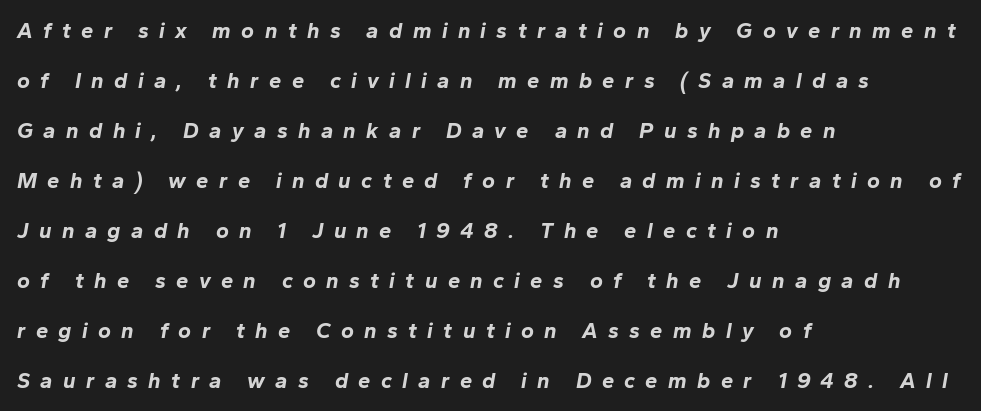
The lines are quadded left. Thick stems and heavy bowls — unmistakably bold. Would a proofreader flag this as italicized? Yes. Whoever set this chose breathing room over compactness in the vertical rhythm.
